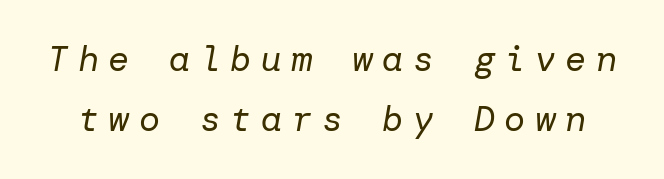
{"italic": "yes", "lean": "right", "slant_degrees": 10, "bold": "no", "weight": "regular", "width": "normal", "stroke_contrast": "low", "x_height": "medium", "underline": "no", "line_spacing_ratio": 1.72, "letter_spacing": "wide", "letter_spacing_em": 0.27, "glyph_px": 35}
